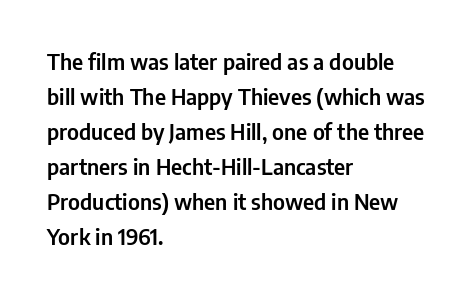
The vertical gap from one line to the next is medium. In terms of posture, this sample is upright. The ragged edge is on the right, which tells us the setting is flush left. Look at the tracking — it's just the regular setting, nothing added. Only glyphs here, with clear space below each row.
